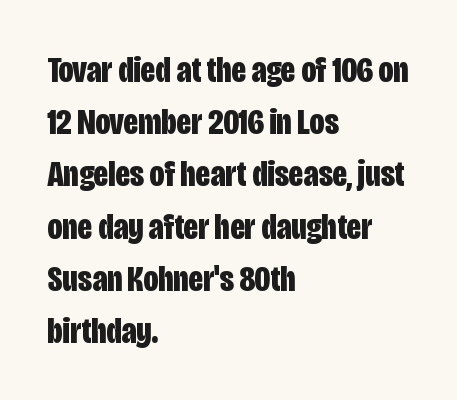
{"serif": "no", "italic": "no", "bold": "yes", "weight": "bold", "width": "condensed", "stroke_contrast": "low", "x_height": "large", "monospaced": "no", "underline": "no", "align": "left", "line_spacing": "normal", "line_spacing_ratio": 1.41, "letter_spacing": "normal", "letter_spacing_em": 0.0, "glyph_px": 37}
